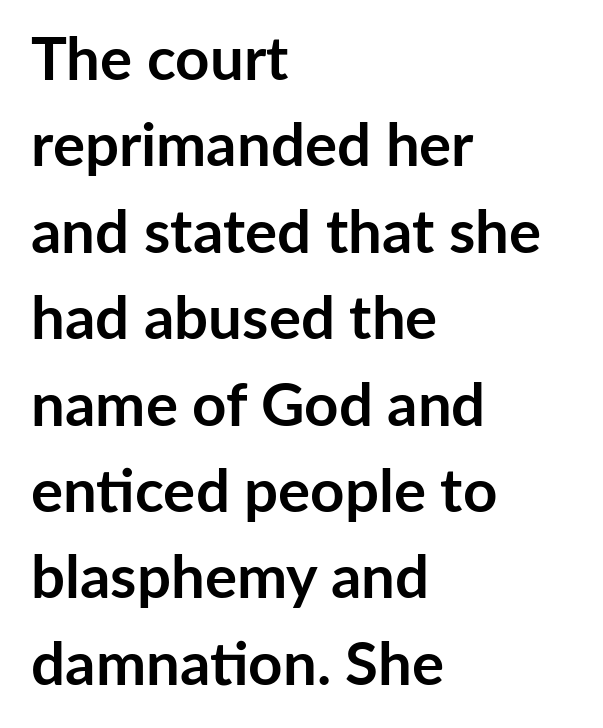
Q: Is the text bold? A: Yes.
Q: Is the text italic (slanted)? A: No, it is upright.
Q: Is the typeface a serif or a sans-serif typeface? A: Sans-serif.
Q: Is the text underlined? A: No.
Q: How is the paragraph aligned? A: Left-aligned.
Q: Is the spacing between letters normal or unusually wide? A: Normal.
Q: Is the spacing between lines tight, normal or loose? A: Normal.
Q: Width (condensed, normal, or wide)? A: Normal.
Q: Stroke contrast? A: Low.
Q: x-height? A: Medium.
Q: Monospaced? A: No.
